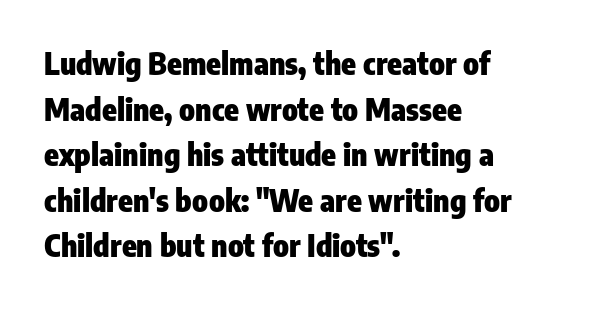
{"serif": "no", "italic": "no", "bold": "yes", "weight": "heavy", "width": "condensed", "stroke_contrast": "low", "x_height": "medium", "monospaced": "no", "underline": "no", "align": "left", "line_spacing": "normal", "line_spacing_ratio": 1.52, "letter_spacing": "normal", "letter_spacing_em": 0.0, "glyph_px": 30}
